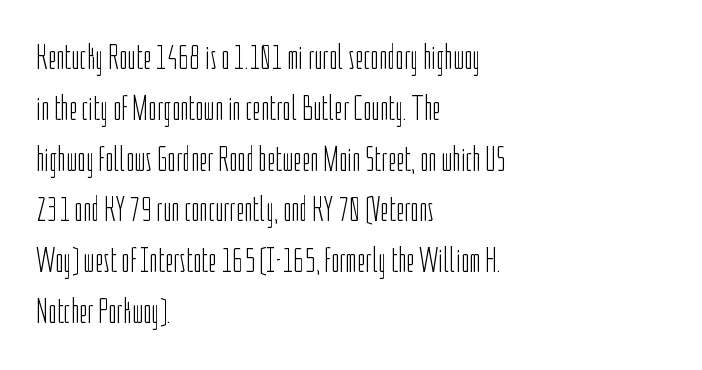
Characters follow at the spacing the type designer built in. The rag falls on the right side of this text block. Stroke terminals: plain, sans-serif. A roman cut, with each character standing at attention. The rendering uses a moderate line-height, typical for paragraphs. Underlining? Definitely not there.
